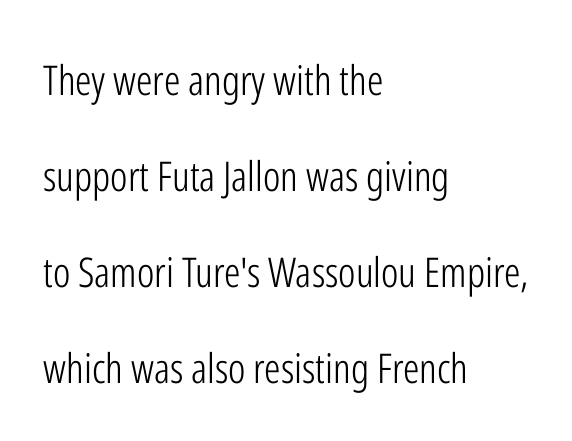
The line-height multiplier appears high, well above default. Is this a sans? Yes — the strokes have no serifs. Rendered with straight, roman letterforms. Does extra space separate the letters? No, they use regular spacing. The typesetting does not lean heavy: it is not bold. Is the block centered? No — it sits flush against the left margin.
